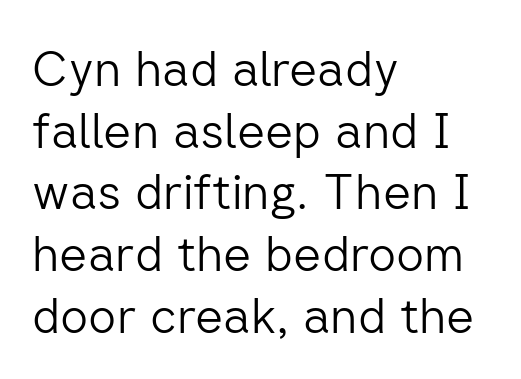
{"serif": "no", "italic": "no", "bold": "no", "weight": "light", "width": "normal", "stroke_contrast": "low", "x_height": "medium", "monospaced": "no", "underline": "no", "align": "left", "line_spacing": "normal", "line_spacing_ratio": 1.26, "letter_spacing": "normal", "letter_spacing_em": 0.0, "glyph_px": 49}
